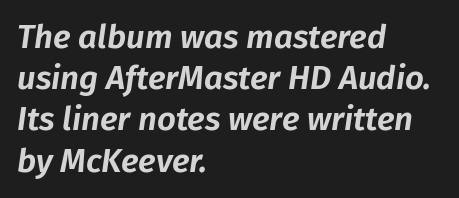
Q: Is the text italic (slanted)? A: Yes, it leans right by about 8 degrees.
Q: Is the text underlined? A: No.
Q: How is the paragraph aligned? A: Left-aligned.
Q: Is the spacing between letters normal or unusually wide? A: Normal.
Q: Is the spacing between lines tight, normal or loose? A: Normal.
Q: Width (condensed, normal, or wide)? A: Normal.
Q: Stroke contrast? A: Low.
Q: x-height? A: Medium.
Q: Monospaced? A: No.
